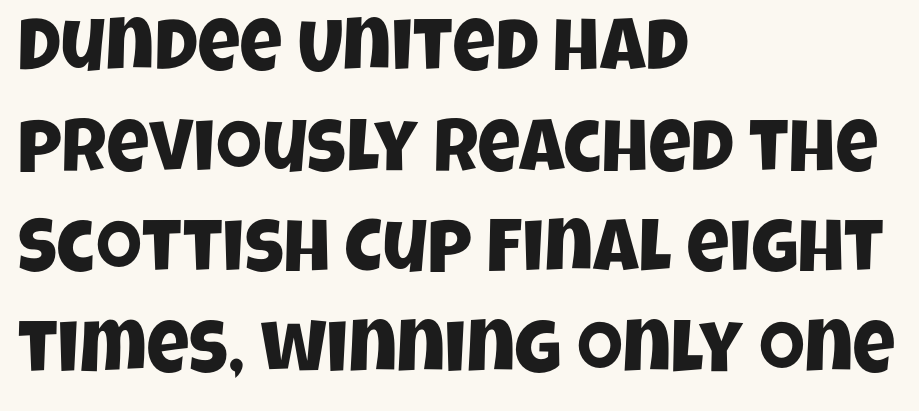
The image shows 74 px condensed sans-serif type; set left-aligned, normal line spacing (1.36x), normal letter spacing, not underlined; low stroke contrast and a large x-height.
